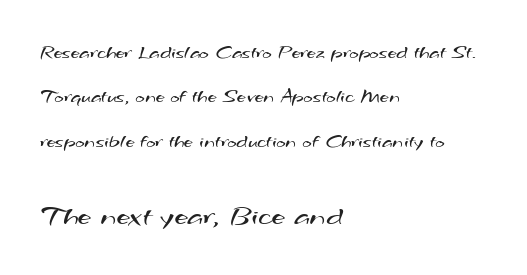
The image shows 30 px regular-weight, wide sans-serif type; set left-aligned, loose line spacing (2.22x), normal letter spacing, not underlined; the second (bottom) block is 1.5x larger; medium stroke contrast and a small x-height.
